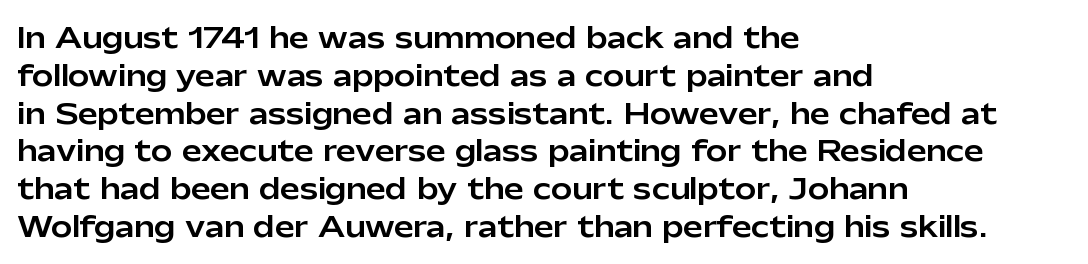
The image shows 28 px sans-serif type, upright; set left-aligned, normal line spacing (1.35x), normal letter spacing, not underlined; low stroke contrast and a medium x-height.
